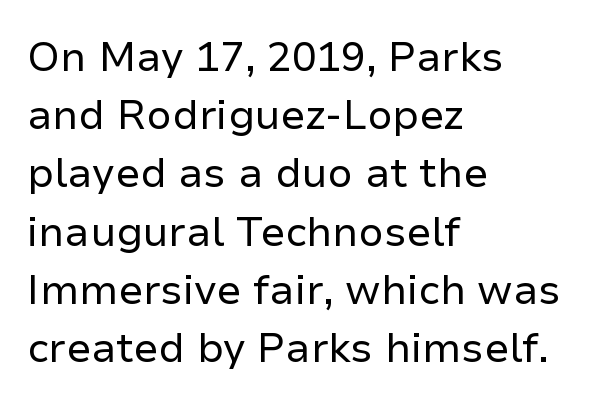
Q: Is the text bold? A: No.
Q: Is the text italic (slanted)? A: No, it is upright.
Q: Is the typeface a serif or a sans-serif typeface? A: Sans-serif.
Q: Is the text underlined? A: No.
Q: How is the paragraph aligned? A: Left-aligned.
Q: Is the spacing between letters normal or unusually wide? A: Normal.
Q: Is the spacing between lines tight, normal or loose? A: Normal.
Q: Width (condensed, normal, or wide)? A: Normal.
Q: Stroke contrast? A: Low.
Q: x-height? A: Medium.
Q: Monospaced? A: No.
